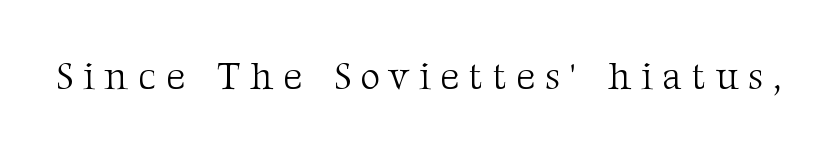
Stems and bowls with no extra thickness — not bold. The lettering stays uniformly vertical, giving the passage a roman look. Spacing between characters has been opened up far beyond the box default. The passage shown is typeset with a serif family. Spacing verdict: proportional, widths tailored to each character. Underlining? Definitely not there.
